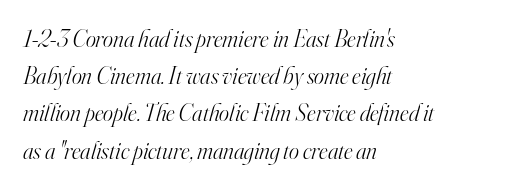
It's the slanting kind of type. Does the copy run flush right? No — it runs flush left. Line spacing here is normal. Weight: in the light-to-regular range. Lines of text with bare space underneath. The tracking reads as untouched default to a designer's eye.
